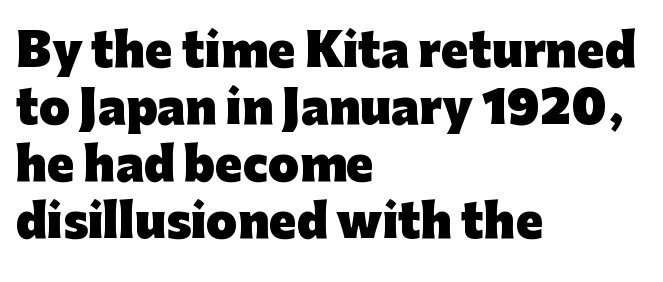
Q: Is the text bold? A: Yes.
Q: Is the text italic (slanted)? A: No, it is upright.
Q: Is the typeface a serif or a sans-serif typeface? A: Sans-serif.
Q: Is the text underlined? A: No.
Q: How is the paragraph aligned? A: Left-aligned.
Q: Is the spacing between letters normal or unusually wide? A: Normal.
Q: Is the spacing between lines tight, normal or loose? A: Normal.
Q: Width (condensed, normal, or wide)? A: Normal.
Q: Stroke contrast? A: Low.
Q: x-height? A: Medium.
Q: Monospaced? A: No.
